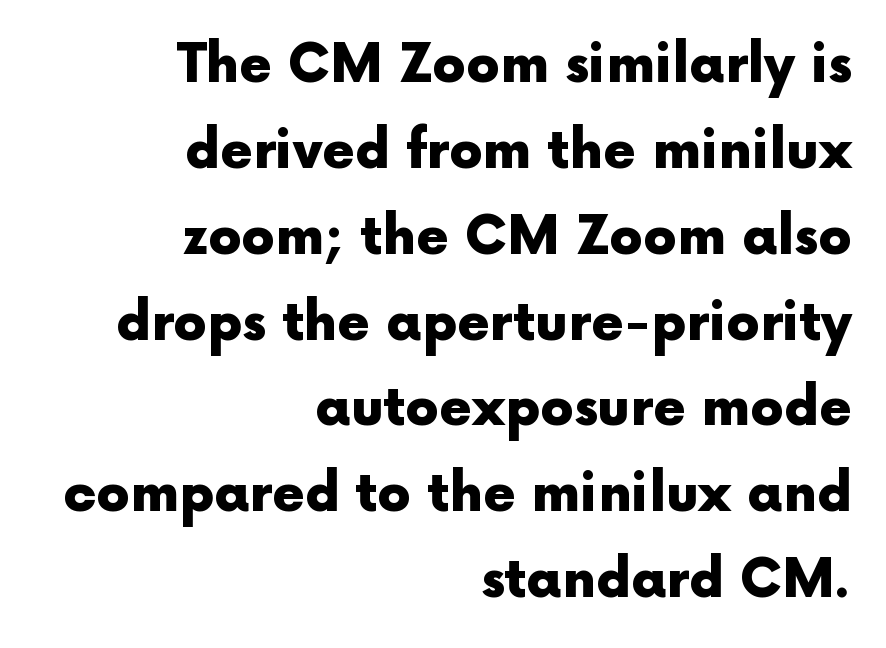
Look at the tracking — it's just the regular setting, nothing added. The glyphs in this specimen are sans serif. What weight is shown? A full bold with thick strokes. Varying glyph widths throughout — classic text-font behaviour.
